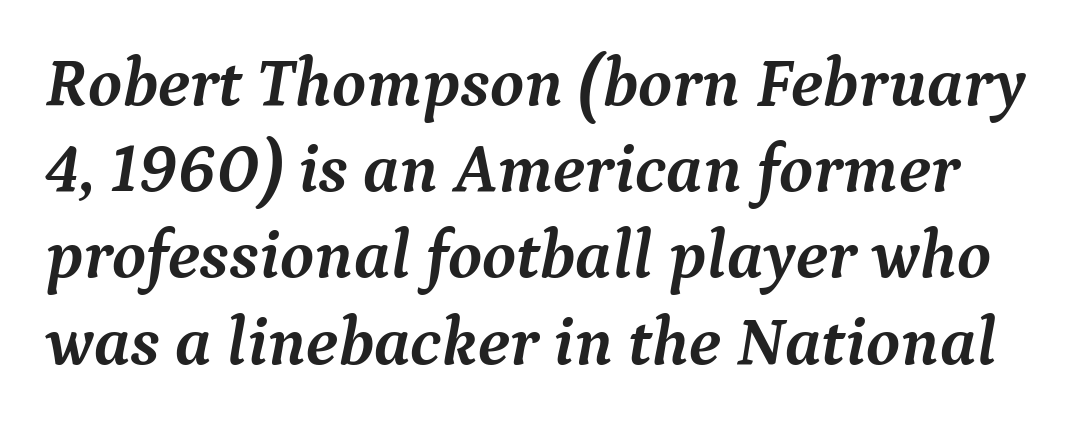
{"serif": "yes", "italic": "yes", "lean": "right", "slant_degrees": 9, "bold": "yes", "weight": "semibold", "width": "normal", "stroke_contrast": "medium", "x_height": "medium", "monospaced": "no", "underline": "no", "line_spacing": "normal", "line_spacing_ratio": 1.25, "letter_spacing": "normal", "letter_spacing_em": 0.0, "glyph_px": 69}
